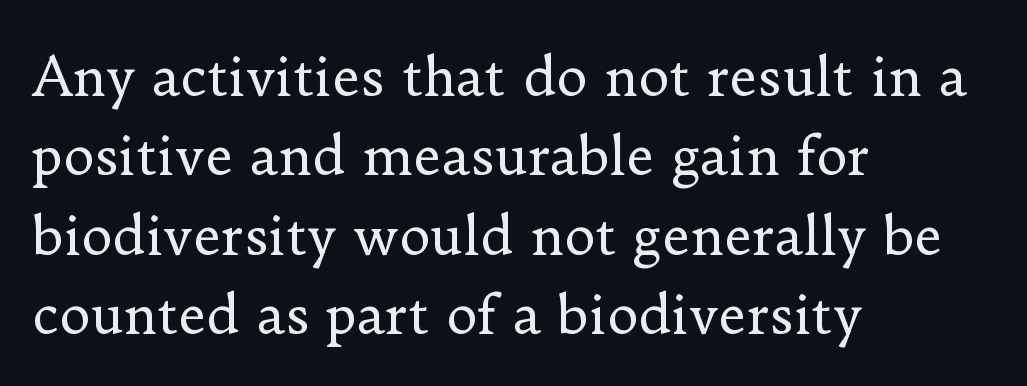
{"serif": "yes", "italic": "no", "bold": "no", "weight": "regular", "width": "normal", "stroke_contrast": "low", "x_height": "small", "monospaced": "no", "underline": "no", "align": "left", "line_spacing": "normal", "line_spacing_ratio": 1.5, "letter_spacing": "normal", "letter_spacing_em": 0.0, "glyph_px": 53}
